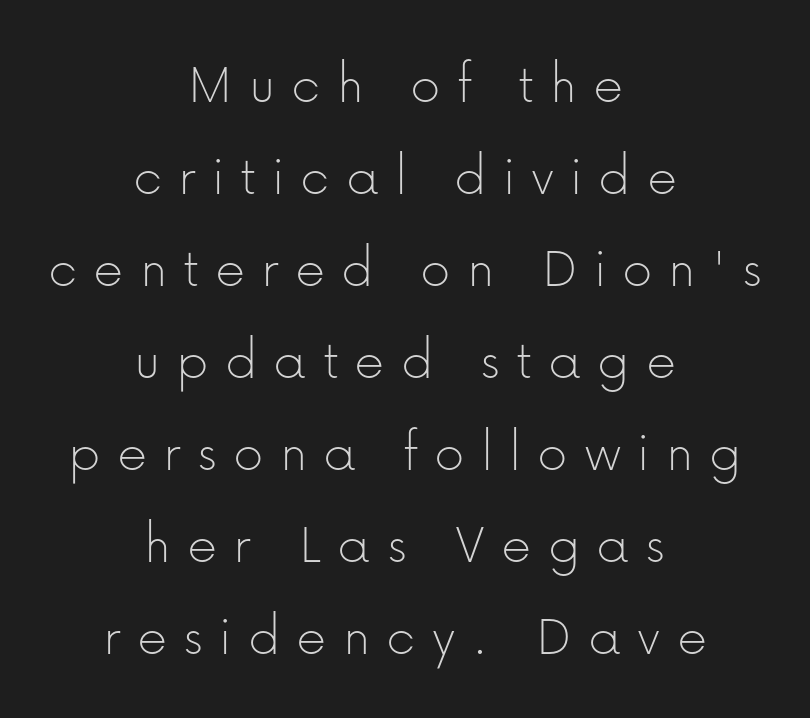
What's the leading like? Ordinary, nothing unusual. No letter is thick-stroked: the sample isn't bold. Notice how the passage keeps no hard edge, just a central spine. The font's upright variant was chosen for this text.
